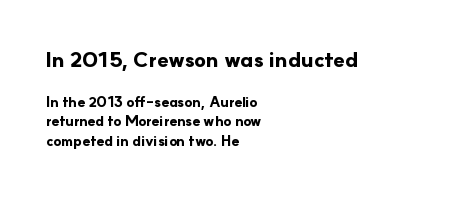
Look at the stroke-to-counter ratio: heavy, a bold. Tracking here is standard; glyphs follow each other at the usual distance. These two chunks differ in scale, with the top chunk taking the larger measure. Does the copy run flush right? No — it runs flush left.
